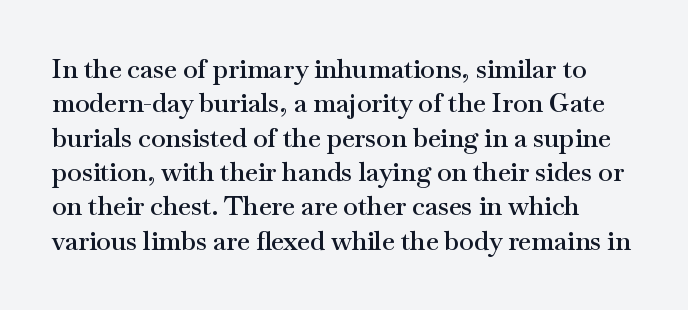
You could call the tracking neutral — neither tight nor loose. Summary of vertical rhythm: regular, with standard interline spacing. If you drew a line through each stem, it would be perfectly vertical. Letters rest on an invisible, unmarked baseline. Summary of weight: moderately heavy, a semibold.
